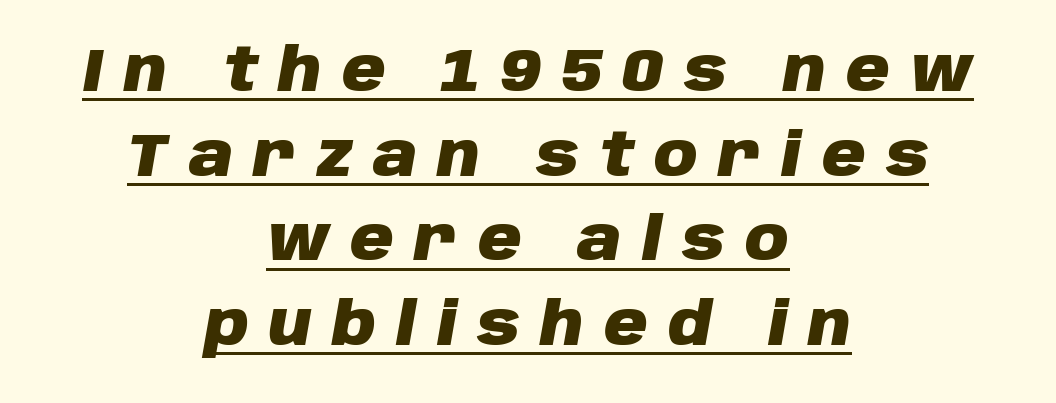
{"italic": "yes", "lean": "right", "slant_degrees": 10, "bold": "yes", "weight": "heavy", "width": "normal", "stroke_contrast": "low", "x_height": "large", "monospaced": "no", "underline": "yes", "align": "center", "line_spacing": "normal", "line_spacing_ratio": 1.41, "letter_spacing": "wide", "letter_spacing_em": 0.34, "glyph_px": 60}
